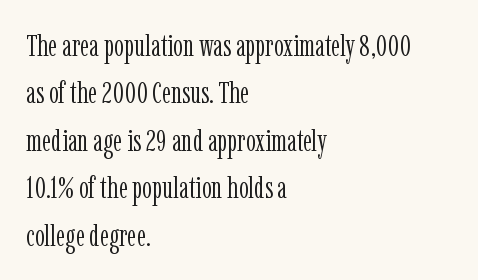
Q: Is the text bold? A: No.
Q: Is the text italic (slanted)? A: No, it is upright.
Q: Is the typeface a serif or a sans-serif typeface? A: Serif.
Q: Is the text underlined? A: No.
Q: How is the paragraph aligned? A: Left-aligned.
Q: Is the spacing between letters normal or unusually wide? A: Normal.
Q: Is the spacing between lines tight, normal or loose? A: Normal.
Q: Width (condensed, normal, or wide)? A: Condensed.
Q: Stroke contrast? A: Low.
Q: x-height? A: Medium.
Q: Monospaced? A: No.
